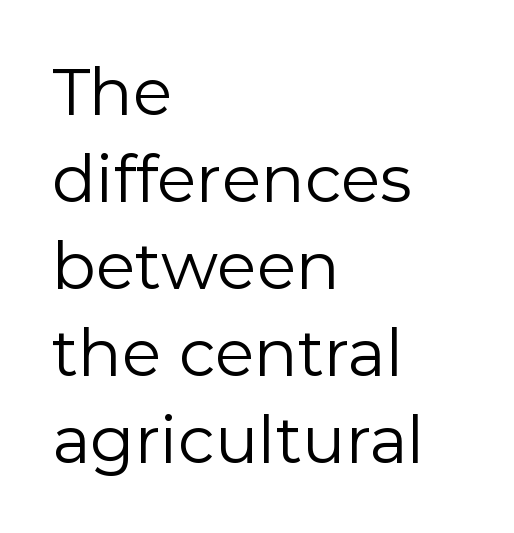
The compositor pushed each line to the left boundary. No extra ink here — the face is not bold. Caption: standard tracking, unaltered. The gap between lines stays unmarked. Look at the bottom of the vertical strokes: they stop flat, with no serifs.
